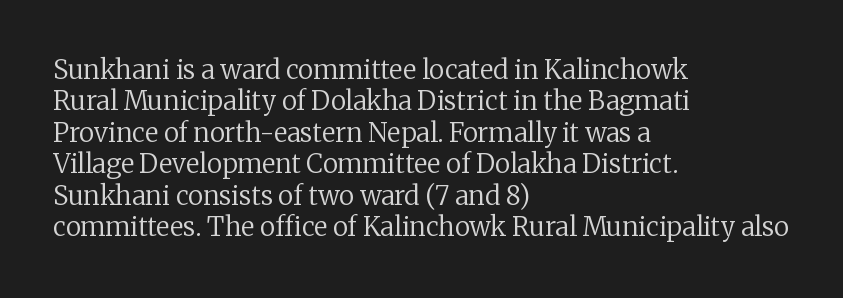
What stands out about the letter spacing? Nothing — it is the standard amount. The rendering anchors every line to the left-hand side. A light-to-regular cut is what we see here. Ordinary non-slanted type is in use.
